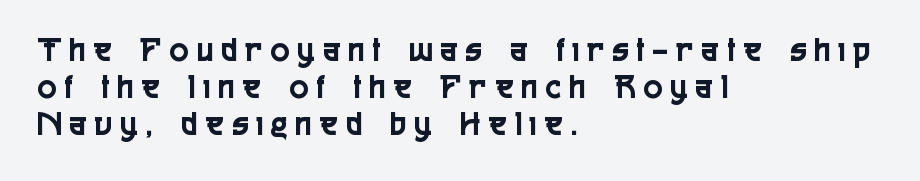
Q: Is the text italic (slanted)? A: No, it is upright.
Q: Is the typeface a serif or a sans-serif typeface? A: Sans-serif.
Q: Is the text underlined? A: No.
Q: How is the paragraph aligned? A: Left-aligned.
Q: Is the spacing between letters normal or unusually wide? A: Unusually wide.
Q: Is the spacing between lines tight, normal or loose? A: Tight.
Q: Width (condensed, normal, or wide)? A: Condensed.
Q: x-height? A: Medium.
Q: Monospaced? A: No.
